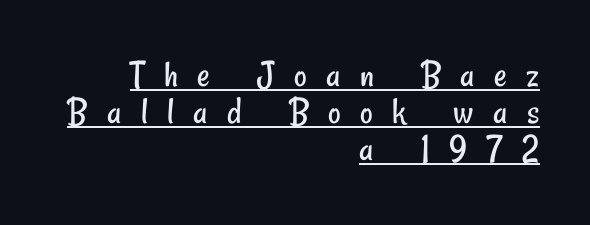
Q: Is the text bold? A: No.
Q: Is the typeface a serif or a sans-serif typeface? A: Sans-serif.
Q: Is the text underlined? A: Yes.
Q: How is the paragraph aligned? A: Right-aligned.
Q: Is the spacing between letters normal or unusually wide? A: Unusually wide.
Q: Is the spacing between lines tight, normal or loose? A: Tight.
Q: Width (condensed, normal, or wide)? A: Condensed.
Q: Stroke contrast? A: Low.
Q: x-height? A: Small.
Q: Monospaced? A: No.
